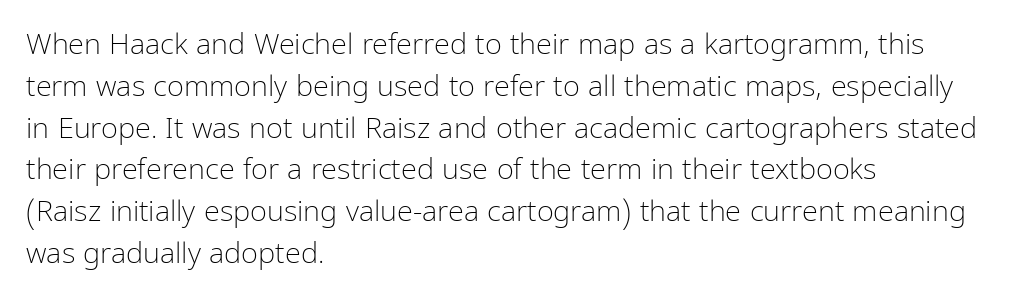
{"serif": "no", "italic": "no", "bold": "no", "weight": "light", "width": "condensed", "stroke_contrast": "low", "x_height": "medium", "monospaced": "no", "underline": "no", "align": "left", "line_spacing": "normal", "line_spacing_ratio": 1.44, "letter_spacing": "normal", "letter_spacing_em": 0.0, "glyph_px": 29}
